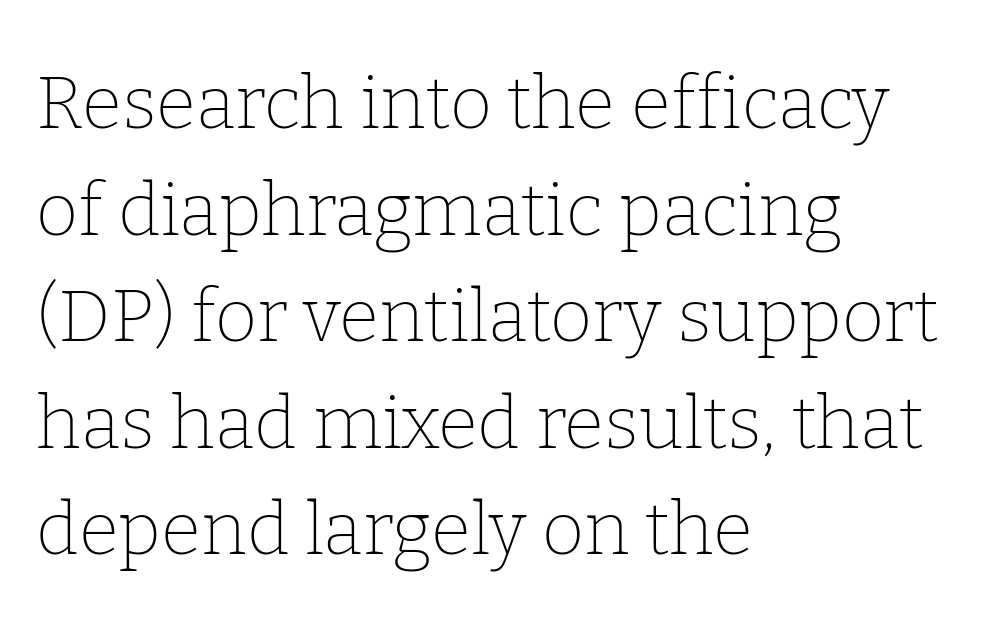
The letters look calm and open, with moderate or lighter stems. The horizontal fit of the characters is conventional and even. Nobody drew a line under any word here. Here the designer chose a conventional face with non-uniform glyph widths. Posture: upright roman. Notice how descenders clear the ascenders below comfortably — that's standard leading.
